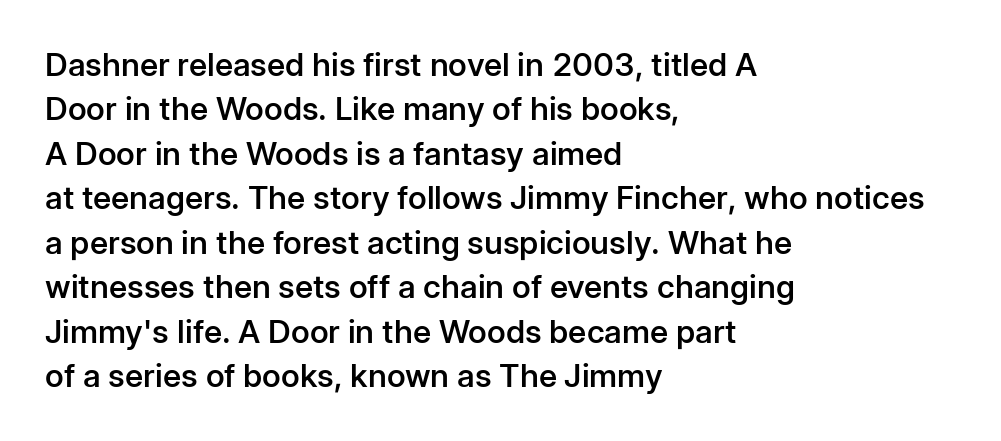
{"serif": "no", "italic": "no", "bold": "semi", "weight": "semibold", "width": "normal", "stroke_contrast": "low", "x_height": "medium", "monospaced": "no", "underline": "no", "align": "left", "line_spacing": "normal", "line_spacing_ratio": 1.39, "letter_spacing": "normal", "letter_spacing_em": 0.0, "glyph_px": 32}
